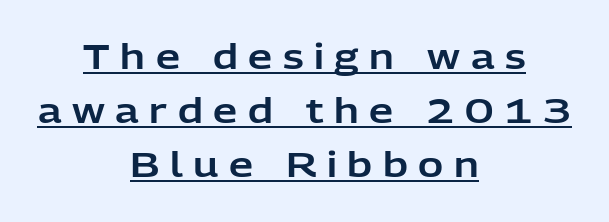
{"serif": "no", "italic": "no", "width": "normal", "stroke_contrast": "low", "x_height": "medium", "monospaced": "no", "underline": "yes", "align": "center", "line_spacing": "normal", "line_spacing_ratio": 1.59, "letter_spacing": "wide", "letter_spacing_em": 0.31, "glyph_px": 34}
